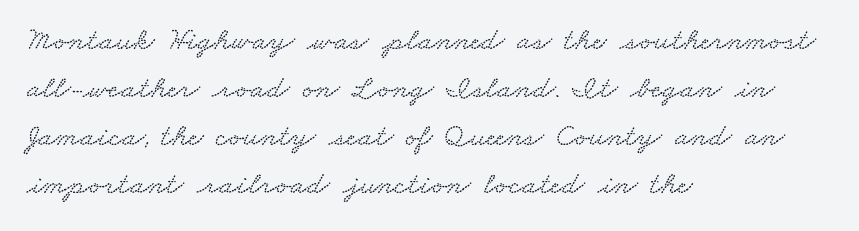
{"width": "wide", "stroke_contrast": "low", "x_height": "small", "monospaced": "no", "underline": "no", "align": "left", "line_spacing": "normal", "line_spacing_ratio": 1.5, "letter_spacing": "normal", "letter_spacing_em": 0.0, "glyph_px": 32}
